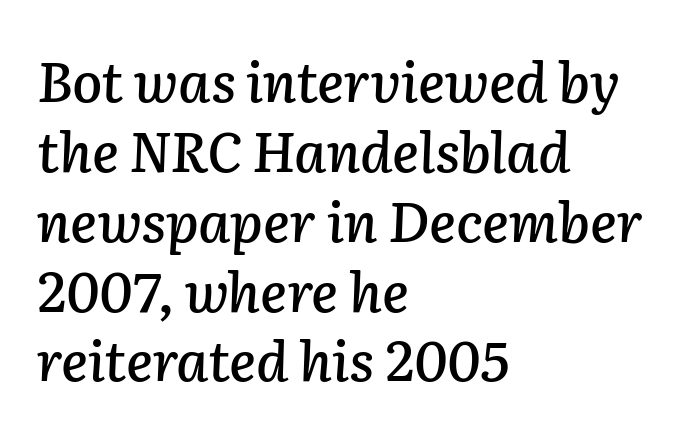
Q: Is the text italic (slanted)? A: Yes, it leans right by about 2 degrees.
Q: Is the text underlined? A: No.
Q: How is the paragraph aligned? A: Left-aligned.
Q: Is the spacing between letters normal or unusually wide? A: Normal.
Q: Is the spacing between lines tight, normal or loose? A: Normal.
Q: Width (condensed, normal, or wide)? A: Normal.
Q: Stroke contrast? A: Low.
Q: x-height? A: Medium.
Q: Monospaced? A: No.
